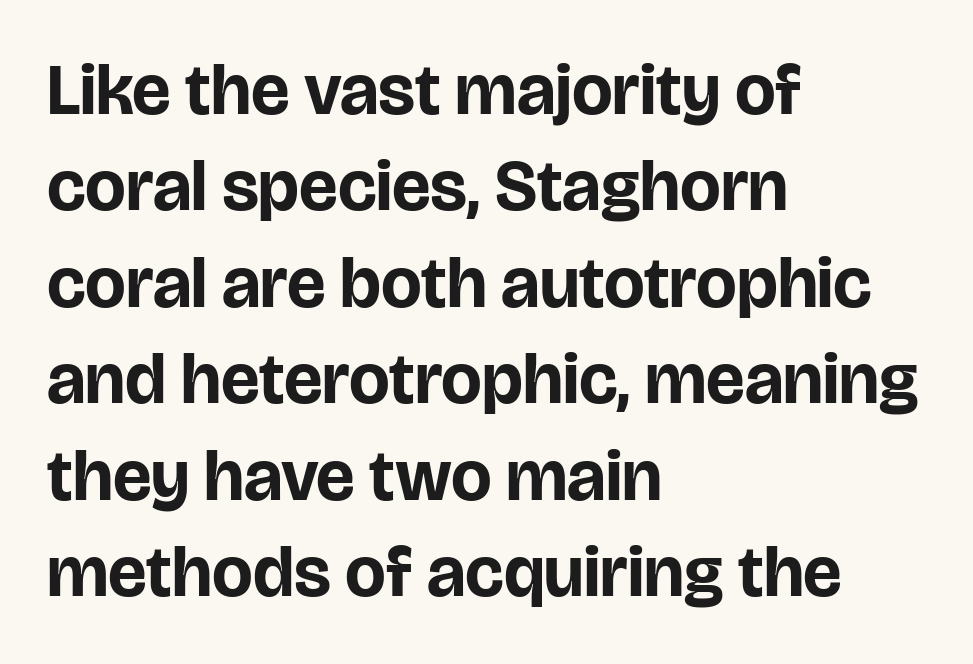
Q: Is the text bold? A: Yes.
Q: Is the text italic (slanted)? A: No, it is upright.
Q: Is the typeface a serif or a sans-serif typeface? A: Sans-serif.
Q: Is the text underlined? A: No.
Q: How is the paragraph aligned? A: Left-aligned.
Q: Is the spacing between letters normal or unusually wide? A: Normal.
Q: Is the spacing between lines tight, normal or loose? A: Normal.
Q: Width (condensed, normal, or wide)? A: Normal.
Q: Stroke contrast? A: Low.
Q: x-height? A: Large.
Q: Monospaced? A: No.
